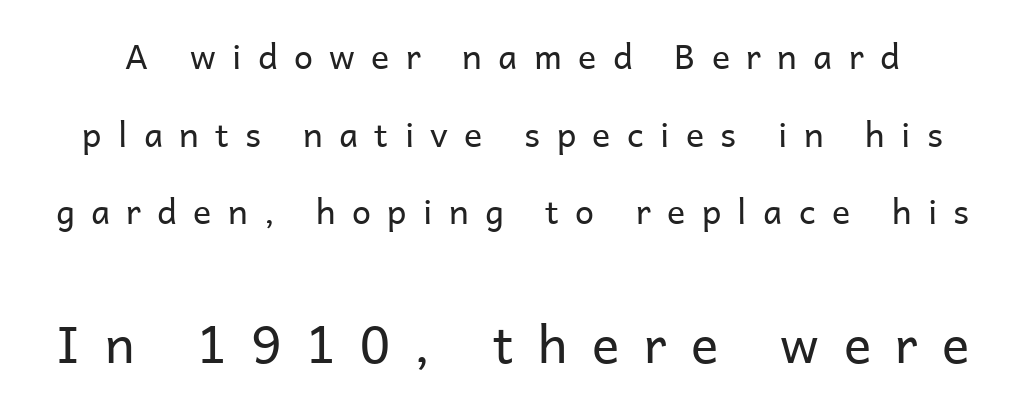
The image shows 51 px regular-weight sans-serif type, upright; set loose line spacing (2.28x), unusually wide letter spacing (+0.48 em), not underlined; the second (bottom) block is 1.5x larger; low stroke contrast and a medium x-height.
